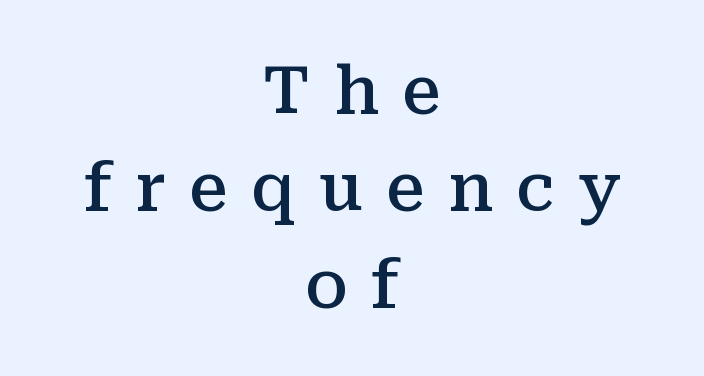
{"serif": "yes", "italic": "no", "bold": "semi", "weight": "semibold", "width": "normal", "stroke_contrast": "medium", "x_height": "medium", "monospaced": "no", "underline": "no", "align": "center", "line_spacing": "normal", "line_spacing_ratio": 1.47, "letter_spacing": "wide", "letter_spacing_em": 0.35, "glyph_px": 66}
